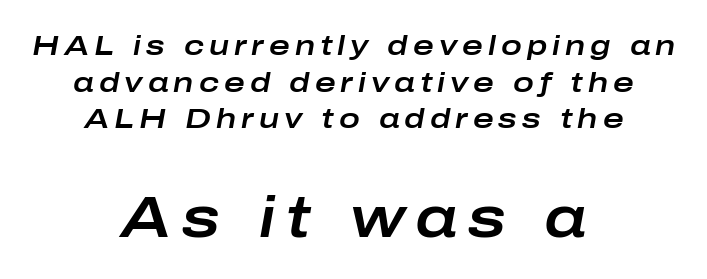
Q: Is the text italic (slanted)? A: Yes, it leans right by about 10 degrees.
Q: Is the text underlined? A: No.
Q: How is the paragraph aligned? A: Centered.
Q: Is the spacing between lines tight, normal or loose? A: Normal.
Q: Which block of text is set in a larger size, the first (top) or the second (bottom)? A: The second (bottom) one.
Q: Width (condensed, normal, or wide)? A: Wide.
Q: Stroke contrast? A: Low.
Q: x-height? A: Medium.
Q: Monospaced? A: No.
